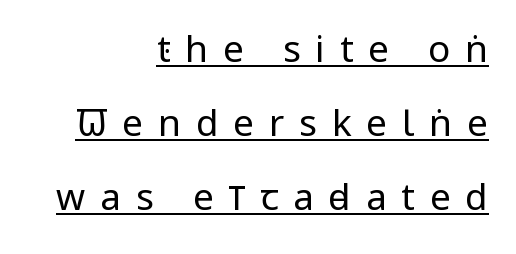
Q: Is the text bold? A: No.
Q: Is the text italic (slanted)? A: No, it is upright.
Q: Is the typeface a serif or a sans-serif typeface? A: Sans-serif.
Q: Is the text underlined? A: Yes.
Q: How is the paragraph aligned? A: Right-aligned.
Q: Is the spacing between letters normal or unusually wide? A: Unusually wide.
Q: Is the spacing between lines tight, normal or loose? A: Loose.
Q: Width (condensed, normal, or wide)? A: Condensed.
Q: Stroke contrast? A: Low.
Q: x-height? A: Large.
Q: Monospaced? A: No.
